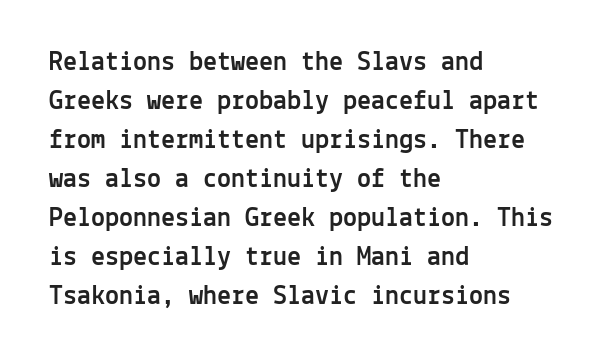
Q: Is the text italic (slanted)? A: No, it is upright.
Q: Is the typeface a serif or a sans-serif typeface? A: Sans-serif.
Q: Is the text underlined? A: No.
Q: How is the paragraph aligned? A: Left-aligned.
Q: Is the spacing between letters normal or unusually wide? A: Normal.
Q: Is the spacing between lines tight, normal or loose? A: Normal.
Q: Width (condensed, normal, or wide)? A: Normal.
Q: x-height? A: Medium.
Q: Monospaced? A: Yes.
